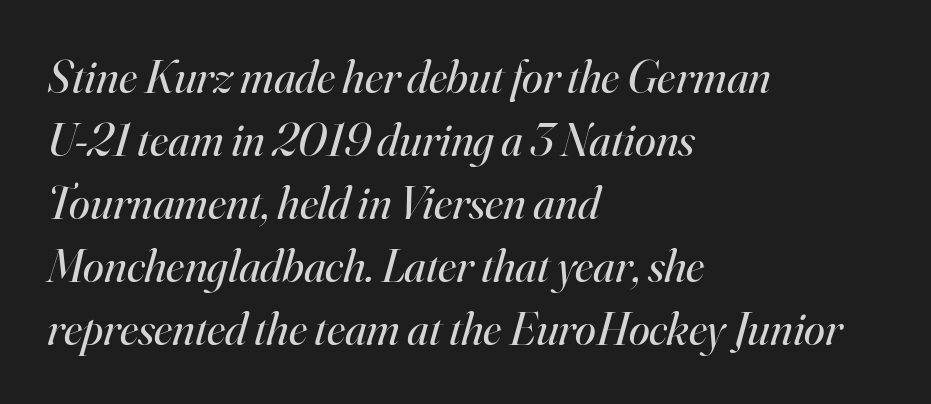
{"serif": "yes", "italic": "yes", "lean": "right", "slant_degrees": 16, "bold": "no", "weight": "regular", "width": "normal", "stroke_contrast": "high", "x_height": "small", "monospaced": "no", "underline": "no", "align": "left", "line_spacing": "normal", "line_spacing_ratio": 1.34, "letter_spacing": "normal", "letter_spacing_em": 0.0, "glyph_px": 47}
